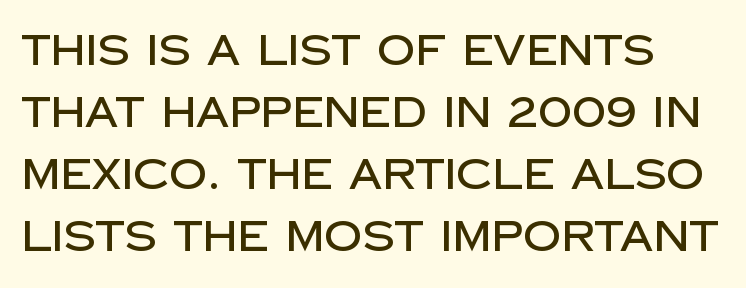
Is this a fixed-width face? No — the glyphs have proportional, varying widths. Serifs: no, the terminals of the letterforms are clean. Is the block centered? No — it sits flush against the left margin. No italicization has been applied; the sample stays upright.
